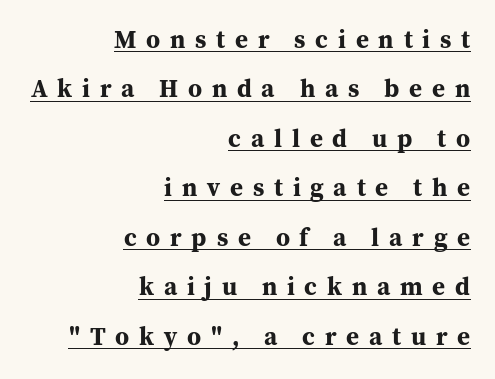
Horizontal alignment here is rightward, an uncommon choice for prose. A baseline rule has been typeset under these characters. One glance says open: line gaps are wider than usual. Notice how the stems are strictly vertical — no italics here.
